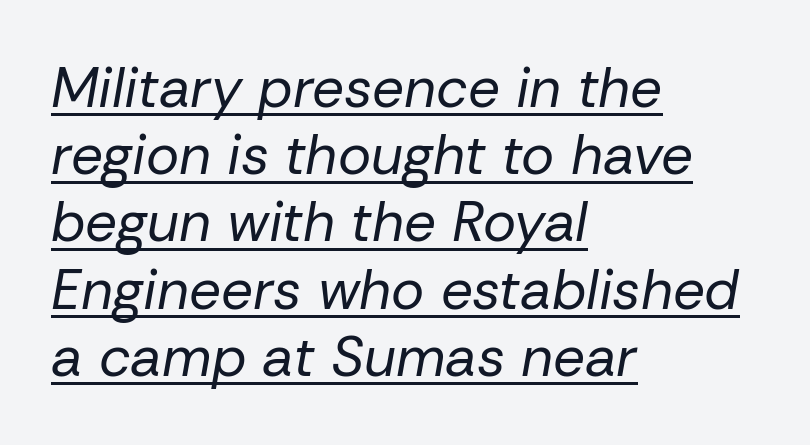
The specimen includes a rule beneath the text block's lines. Every row of glyphs begins at an identical x-position on the left. Think standard paragraph weight, or any step lighter than that. The letters sit at their default tracking, neither squeezed nor spread. These lines are rendered in a variable-pitch font. The typography opts for an oblique posture over an upright one.
